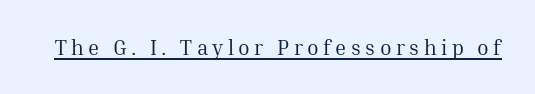
Q: Is the text bold? A: No.
Q: Is the text italic (slanted)? A: No, it is upright.
Q: Is the text underlined? A: Yes.
Q: Is the spacing between letters normal or unusually wide? A: Unusually wide.
